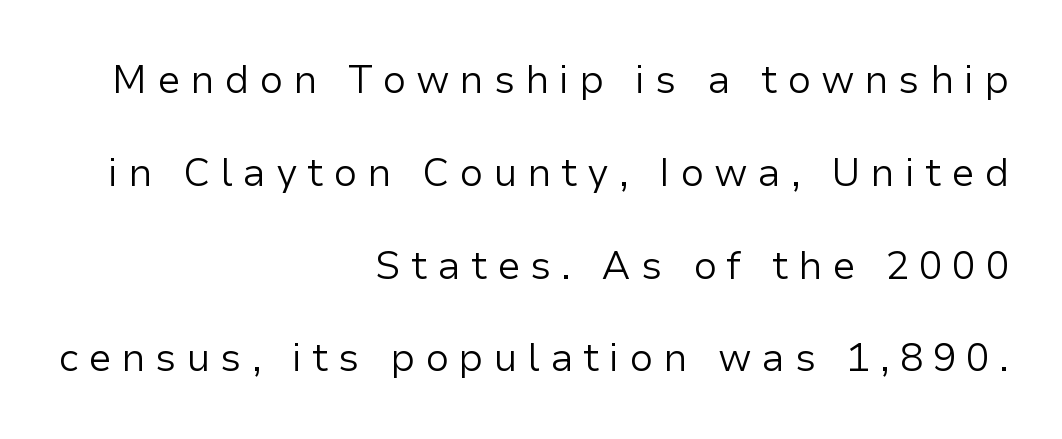
{"serif": "no", "italic": "no", "bold": "no", "weight": "regular", "width": "normal", "stroke_contrast": "low", "x_height": "medium", "monospaced": "no", "underline": "no", "align": "right", "line_spacing": "loose", "line_spacing_ratio": 2.38, "letter_spacing": "wide", "letter_spacing_em": 0.25, "glyph_px": 39}
